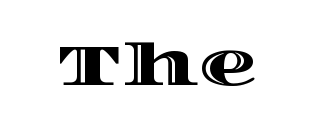
Q: Is the text italic (slanted)? A: No, it is upright.
Q: Is the text underlined? A: No.
Q: Is the spacing between letters normal or unusually wide? A: Normal.
Q: Width (condensed, normal, or wide)? A: Wide.
Q: x-height? A: Large.
Q: Monospaced? A: No.
